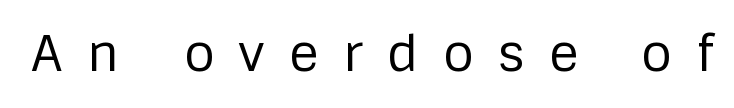
The image shows 50 px regular-weight sans-serif type, upright; set unusually wide letter spacing (+0.49 em), not underlined; low stroke contrast and a large x-height.
